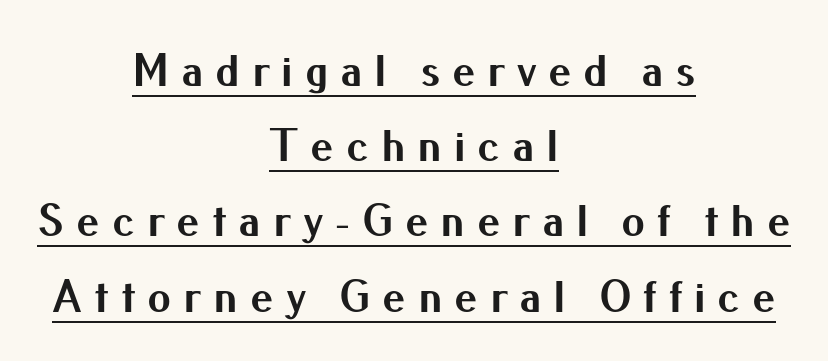
Q: Is the text bold? A: Yes.
Q: Is the text italic (slanted)? A: No, it is upright.
Q: Is the typeface a serif or a sans-serif typeface? A: Sans-serif.
Q: Is the text underlined? A: Yes.
Q: How is the paragraph aligned? A: Centered.
Q: Is the spacing between letters normal or unusually wide? A: Unusually wide.
Q: Is the spacing between lines tight, normal or loose? A: Normal.
Q: Width (condensed, normal, or wide)? A: Normal.
Q: Stroke contrast? A: Medium.
Q: x-height? A: Small.
Q: Monospaced? A: No.
